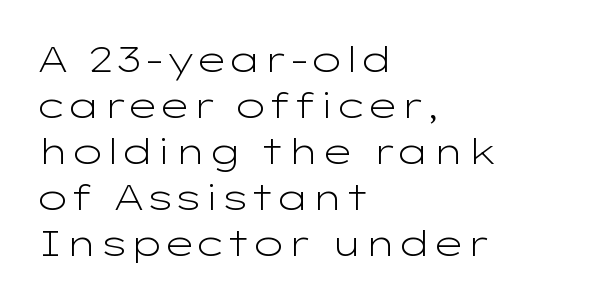
{"serif": "no", "italic": "no", "bold": "no", "weight": "light", "width": "wide", "stroke_contrast": "low", "x_height": "medium", "monospaced": "no", "underline": "no", "align": "left", "line_spacing": "normal", "line_spacing_ratio": 1.28, "letter_spacing": "normal", "letter_spacing_em": 0.0, "glyph_px": 36}
